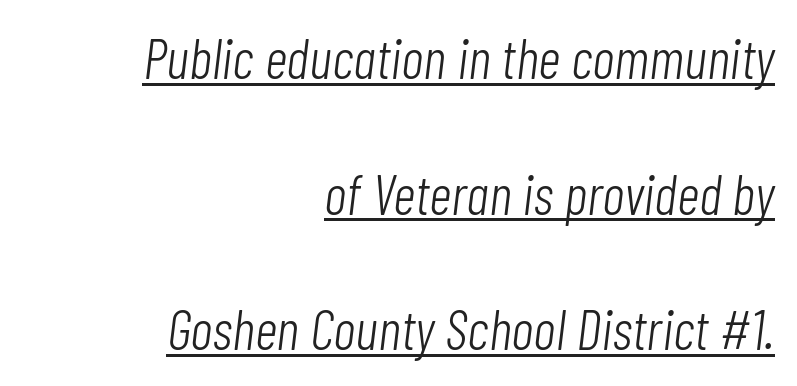
The image shows 56 px light, condensed type, italic (leaning right); set right-aligned, loose line spacing (2.42x), normal letter spacing, underlined; low stroke contrast and a medium x-height.
